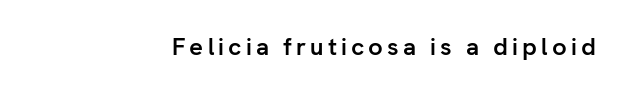
{"italic": "no", "bold": "yes", "underline": "no", "glyph_px": 24}
